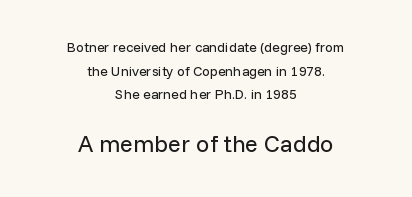
{"italic": "no", "bold": "no", "underline": "no", "align": "center", "line_spacing": "normal", "line_spacing_ratio": 1.69, "letter_spacing": "normal", "letter_spacing_em": 0.0, "larger_block": "second", "size_ratio": 1.71, "glyph_px": 24}
